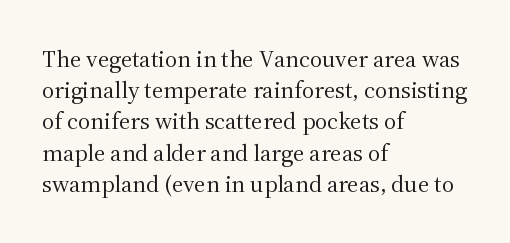
Q: Is the text bold? A: No.
Q: Is the text italic (slanted)? A: No, it is upright.
Q: Is the text underlined? A: No.
Q: How is the paragraph aligned? A: Left-aligned.
Q: Is the spacing between letters normal or unusually wide? A: Normal.
Q: Is the spacing between lines tight, normal or loose? A: Normal.
